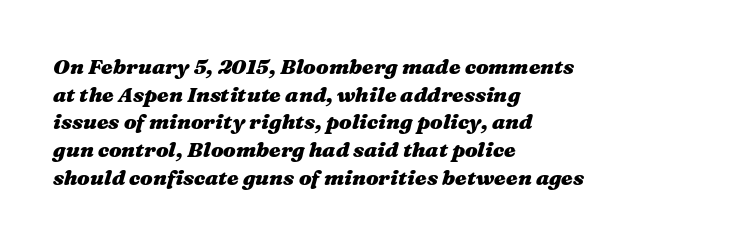
{"italic": "yes", "lean": "right", "slant_degrees": 16, "bold": "yes", "underline": "no", "align": "left", "line_spacing": "normal", "line_spacing_ratio": 1.32, "letter_spacing": "normal", "letter_spacing_em": 0.0, "glyph_px": 21}
